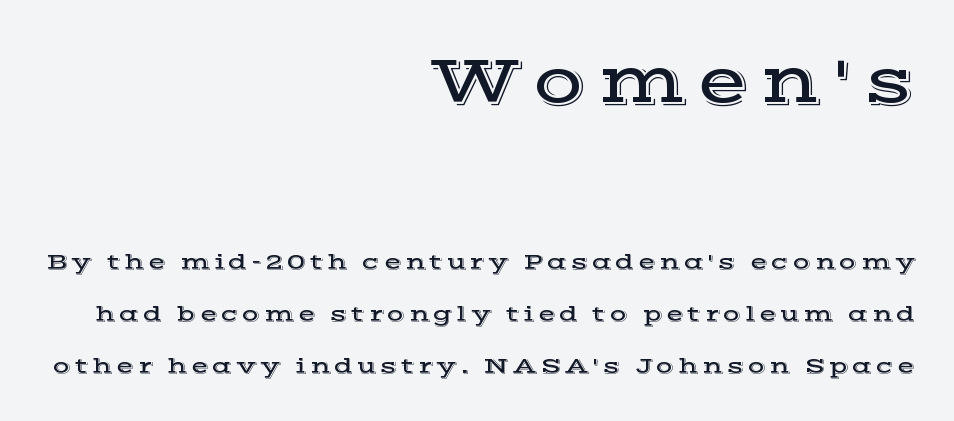
The image shows 68 px wide serif type, upright; set right-aligned, loose line spacing (2.26x), not underlined; the first (top) block is 2.96x larger; a medium x-height.
